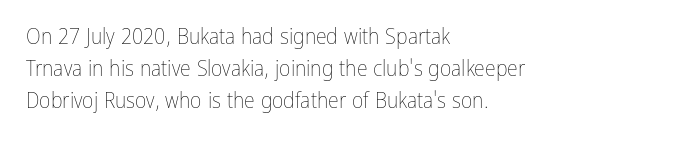
Q: Is the text bold? A: No.
Q: Is the text italic (slanted)? A: No, it is upright.
Q: Is the text underlined? A: No.
Q: How is the paragraph aligned? A: Left-aligned.
Q: Is the spacing between letters normal or unusually wide? A: Normal.
Q: Is the spacing between lines tight, normal or loose? A: Normal.
